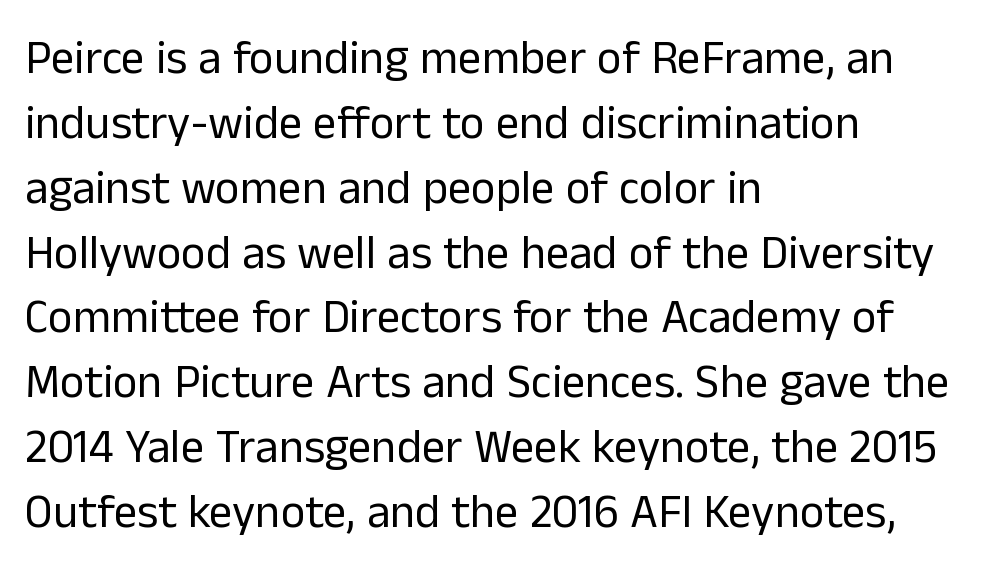
Letterform terminals end flat and unadorned throughout the passage. You could call the tracking neutral — neither tight nor loose. Words float on clear page, feet unadorned. The lines in this sample share a left origin and differ only in where they stop. Unbolded letterforms with no extra heft.
